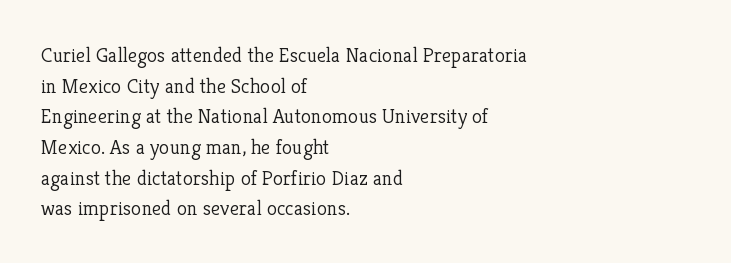
Q: Is the text bold? A: No.
Q: Is the text italic (slanted)? A: No, it is upright.
Q: Is the text underlined? A: No.
Q: How is the paragraph aligned? A: Left-aligned.
Q: Is the spacing between letters normal or unusually wide? A: Normal.
Q: Is the spacing between lines tight, normal or loose? A: Normal.
